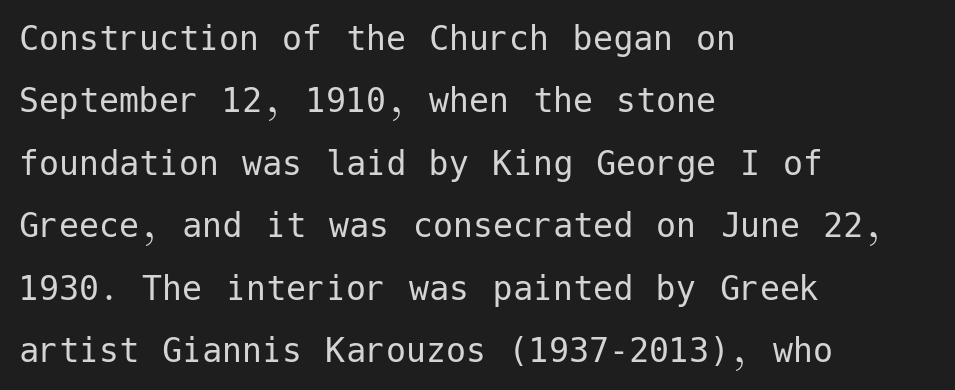
Q: Is the text bold? A: No.
Q: Is the text italic (slanted)? A: No, it is upright.
Q: Is the typeface a serif or a sans-serif typeface? A: Sans-serif.
Q: Is the text underlined? A: No.
Q: How is the paragraph aligned? A: Left-aligned.
Q: Is the spacing between letters normal or unusually wide? A: Normal.
Q: Is the spacing between lines tight, normal or loose? A: Normal.
Q: Width (condensed, normal, or wide)? A: Normal.
Q: Stroke contrast? A: Low.
Q: x-height? A: Medium.
